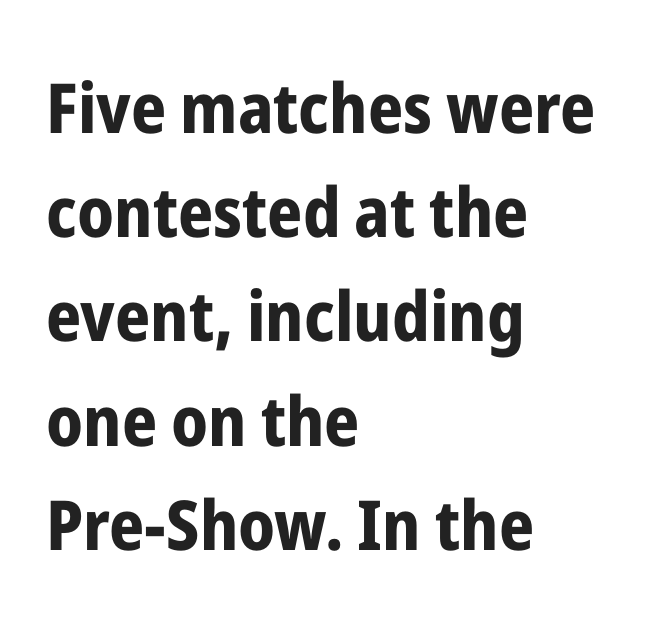
Q: Is the text bold? A: Yes.
Q: Is the text italic (slanted)? A: No, it is upright.
Q: Is the typeface a serif or a sans-serif typeface? A: Sans-serif.
Q: Is the text underlined? A: No.
Q: How is the paragraph aligned? A: Left-aligned.
Q: Is the spacing between letters normal or unusually wide? A: Normal.
Q: Is the spacing between lines tight, normal or loose? A: Normal.
Q: Width (condensed, normal, or wide)? A: Condensed.
Q: Stroke contrast? A: Low.
Q: x-height? A: Medium.
Q: Monospaced? A: No.
